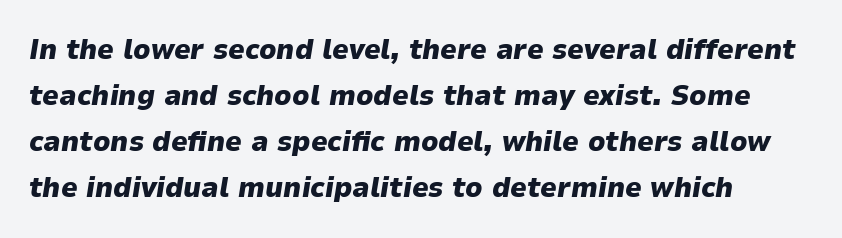
Q: Is the text bold? A: Yes.
Q: Is the text italic (slanted)? A: Yes, it leans right by about 9 degrees.
Q: Is the text underlined? A: No.
Q: How is the paragraph aligned? A: Left-aligned.
Q: Is the spacing between letters normal or unusually wide? A: Normal.
Q: Is the spacing between lines tight, normal or loose? A: Normal.
Q: Width (condensed, normal, or wide)? A: Normal.
Q: Stroke contrast? A: Low.
Q: x-height? A: Medium.
Q: Monospaced? A: No.
